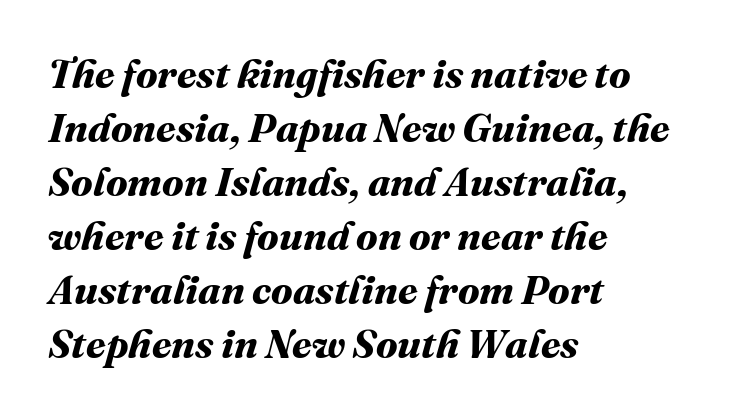
The image shows 40 px bold type; set left-aligned, normal line spacing (1.35x), normal letter spacing, not underlined; medium stroke contrast and a medium x-height.
